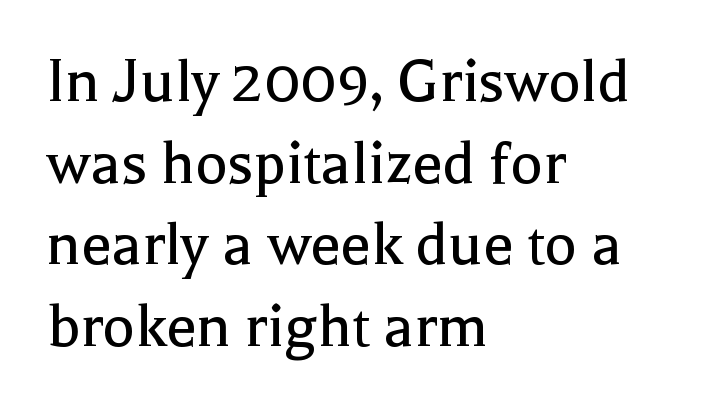
Alignment: flush left. The face used here is proportionally spaced, like ordinary book or web type. The weight tops out at a normal text grade. The axis of the letterforms is exactly vertical. Tracking here is standard; glyphs follow each other at the usual distance.
